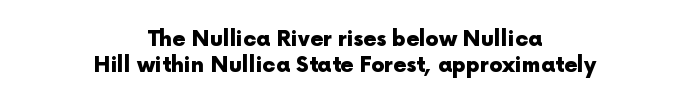
Q: Is the text bold? A: Yes.
Q: Is the text italic (slanted)? A: No, it is upright.
Q: Is the text underlined? A: No.
Q: How is the paragraph aligned? A: Centered.
Q: Is the spacing between letters normal or unusually wide? A: Normal.
